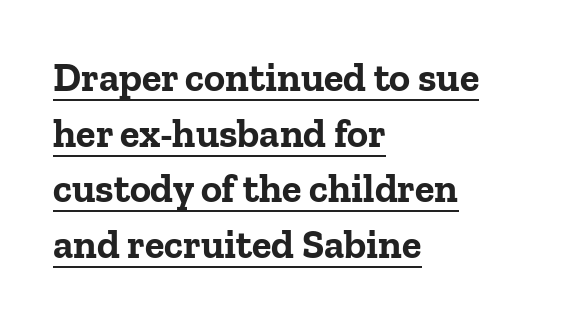
The image shows 40 px bold serif type, upright; set left-aligned, normal line spacing (1.39x), normal letter spacing, underlined; low stroke contrast and a medium x-height.
